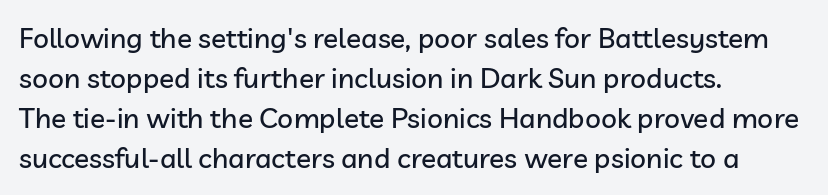
{"serif": "no", "italic": "no", "width": "normal", "stroke_contrast": "low", "x_height": "medium", "monospaced": "no", "underline": "no", "align": "left", "line_spacing": "normal", "line_spacing_ratio": 1.43, "letter_spacing": "normal", "letter_spacing_em": 0.0, "glyph_px": 28}
